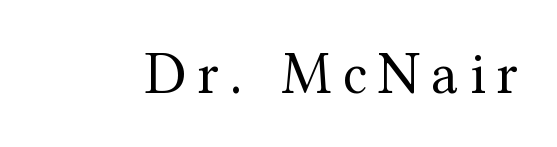
Rendered with straight, roman letterforms. A serif font was chosen for this passage. Glance below the letters and you will spot only blank space. Stroke mass is kept to a normal reading level or below. The face used here is proportionally spaced, like ordinary book or web type.
